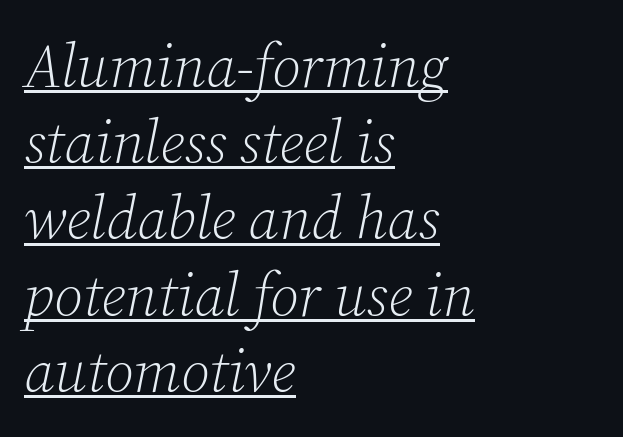
Serifs: yes, visible at the terminals of the letterforms. The passage shown is not bold in any degree. Line spacing here is normal. The glyphs look as if they've been sheared to an angle. Character widths vary here, with narrow letters taking less room than wide ones.
